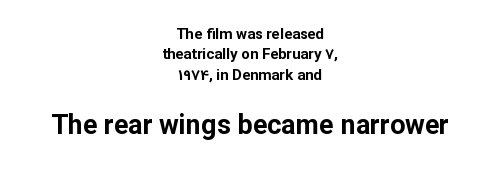
In terms of letterspacing, this is plain default setting. The axis of the letterforms is exactly vertical. Any mark beneath the type? The region is blank. Reading down the column, the eye jumps a familiar distance to each next line. Does the copy run flush right? No — it is centered line by line.
